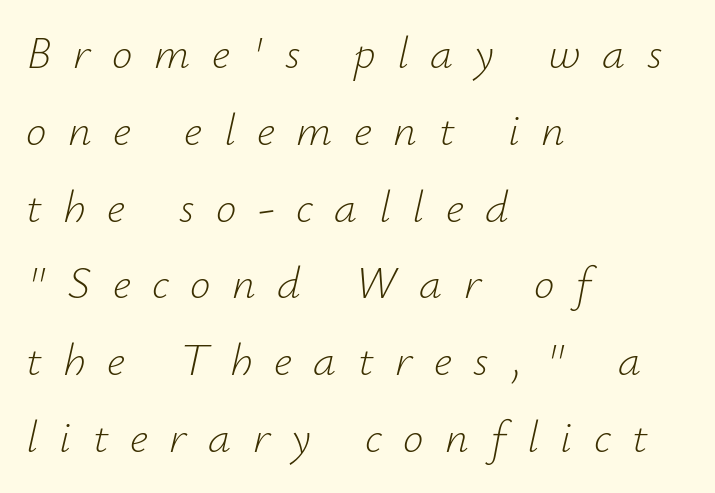
The horizontal fit of the characters is loose and conspicuously gappy. Has an underline been added? It has not. Whoever set this chose a conventional vertical rhythm. Reading down the block, your eye returns to a fixed left position each line.
